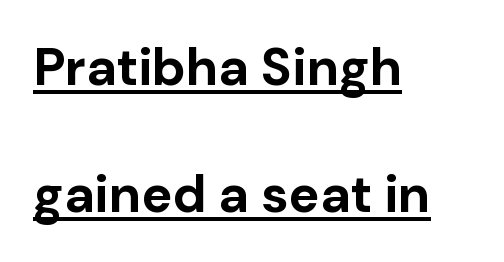
Short note: letters normally spaced. All the whitespace from short lines collects on the right. Somebody hit Ctrl+U on this one — the words are underlined. Is there much room between lines? Yes — plenty of vertical air separates them. Typographic density is high because the face is bold.
